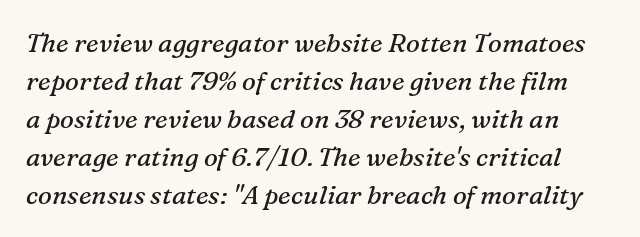
The image shows 26 px text type, italic (leaning right); set normal line spacing (1.46x), normal letter spacing, not underlined.
